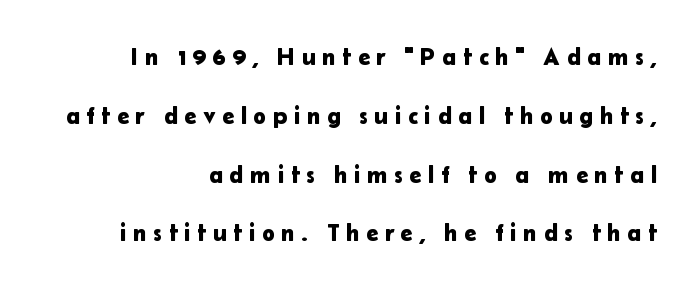
Leading: increased. The rendering inserts visible extra space after every character. In CSS terms this would be text-align: right. In terms of posture, this sample is upright. The space beneath each line is pristine and unruled.
